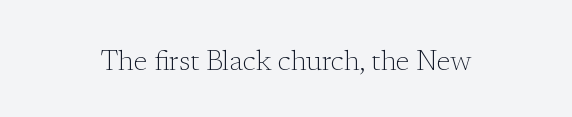
Q: Is the text bold? A: No.
Q: Is the text italic (slanted)? A: No, it is upright.
Q: Is the typeface a serif or a sans-serif typeface? A: Serif.
Q: Is the text underlined? A: No.
Q: Is the spacing between letters normal or unusually wide? A: Normal.
Q: Width (condensed, normal, or wide)? A: Normal.
Q: Stroke contrast? A: Low.
Q: x-height? A: Medium.
Q: Monospaced? A: No.
